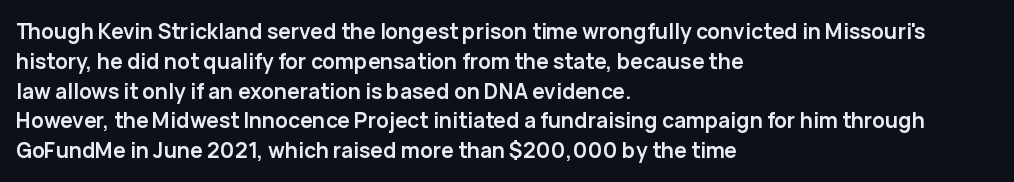
A bare baseline throughout the passage. Heavy-handed strokes throughout: this text is bold. Style check: upright. The setting favours the left margin, as ordinary paragraphs usually do. How are the letters spaced? Ordinarily, with no added tracking.
